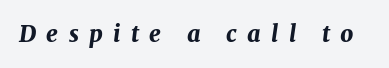
Q: Is the text bold? A: Yes.
Q: Is the text italic (slanted)? A: Yes, it leans right by about 8 degrees.
Q: Is the text underlined? A: No.
Q: Is the spacing between letters normal or unusually wide? A: Unusually wide.
